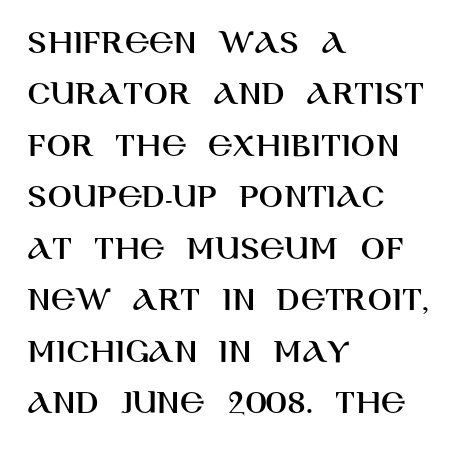
Q: Is the text italic (slanted)? A: No, it is upright.
Q: Is the typeface a serif or a sans-serif typeface? A: Sans-serif.
Q: Is the text underlined? A: No.
Q: How is the paragraph aligned? A: Left-aligned.
Q: Is the spacing between letters normal or unusually wide? A: Normal.
Q: Is the spacing between lines tight, normal or loose? A: Normal.
Q: Width (condensed, normal, or wide)? A: Normal.
Q: Stroke contrast? A: High.
Q: x-height? A: Large.
Q: Monospaced? A: No.
